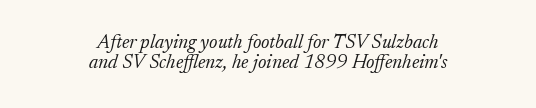
Tightly led — the rows are bunched. Characters follow at the spacing the type designer built in. Underline: absent. The strokes carry an ordinary text weight at most. Compared with a flush-left layout, this one balances lines on the center instead.
